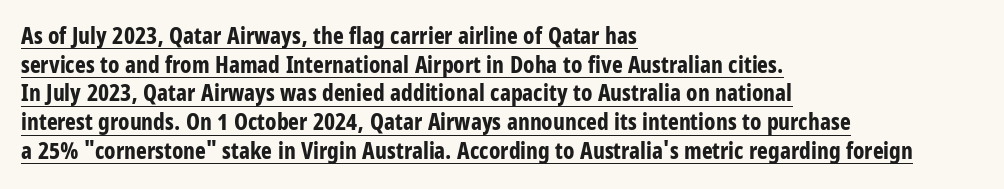
The image shows 23 px bold type, upright; set left-aligned, normal line spacing (1.25x), normal letter spacing, underlined.
